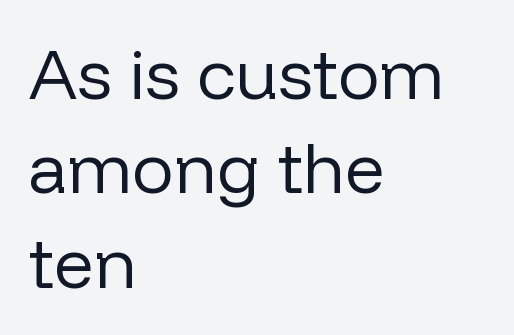
Q: Is the text bold? A: No.
Q: Is the text italic (slanted)? A: No, it is upright.
Q: Is the typeface a serif or a sans-serif typeface? A: Sans-serif.
Q: Is the text underlined? A: No.
Q: How is the paragraph aligned? A: Left-aligned.
Q: Is the spacing between letters normal or unusually wide? A: Normal.
Q: Is the spacing between lines tight, normal or loose? A: Normal.
Q: Width (condensed, normal, or wide)? A: Normal.
Q: Stroke contrast? A: Low.
Q: x-height? A: Medium.
Q: Monospaced? A: No.
